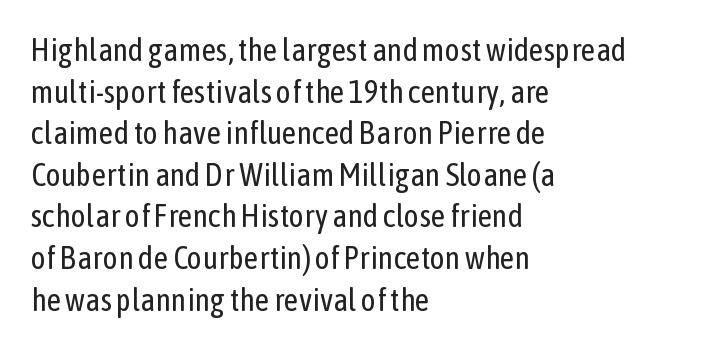
The image shows 32 px regular-weight, condensed sans-serif type, upright; set left-aligned, normal line spacing (1.3x), normal letter spacing, not underlined; low stroke contrast and a medium x-height.
